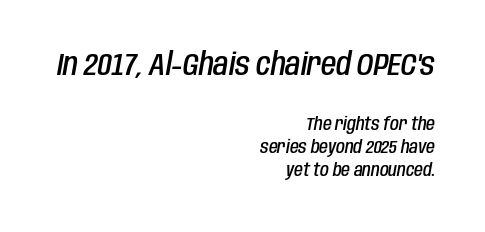
Q: Is the text bold? A: Semi-bold.
Q: Is the text italic (slanted)? A: Yes, it leans right by about 10 degrees.
Q: Is the text underlined? A: No.
Q: How is the paragraph aligned? A: Right-aligned.
Q: Is the spacing between letters normal or unusually wide? A: Normal.
Q: Is the spacing between lines tight, normal or loose? A: Normal.
Q: Which block of text is set in a larger size, the first (top) or the second (bottom)? A: The first (top) one.
Q: Width (condensed, normal, or wide)? A: Condensed.
Q: Stroke contrast? A: Low.
Q: x-height? A: Large.
Q: Monospaced? A: No.
